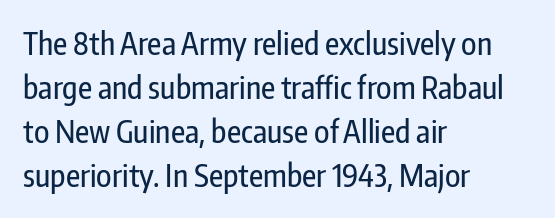
The image shows 31 px condensed sans-serif type, upright; set left-aligned, normal line spacing (1.42x), normal letter spacing, not underlined; low stroke contrast and a medium x-height.
